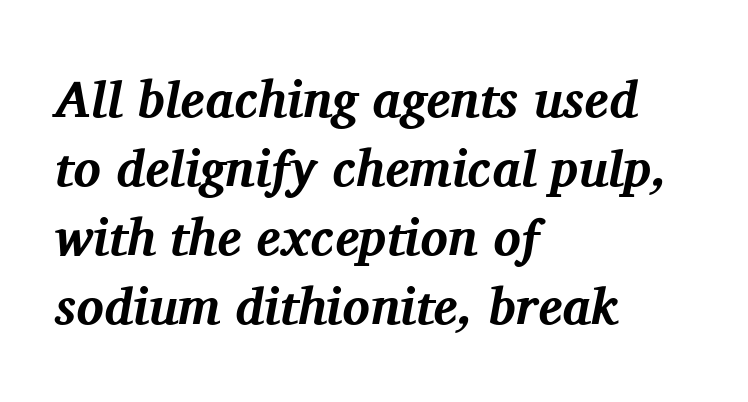
{"serif": "yes", "italic": "yes", "lean": "right", "slant_degrees": 11, "bold": "yes", "weight": "bold", "width": "normal", "stroke_contrast": "medium", "x_height": "medium", "monospaced": "no", "underline": "no", "align": "left", "line_spacing": "normal", "line_spacing_ratio": 1.35, "letter_spacing": "normal", "letter_spacing_em": 0.0, "glyph_px": 51}
